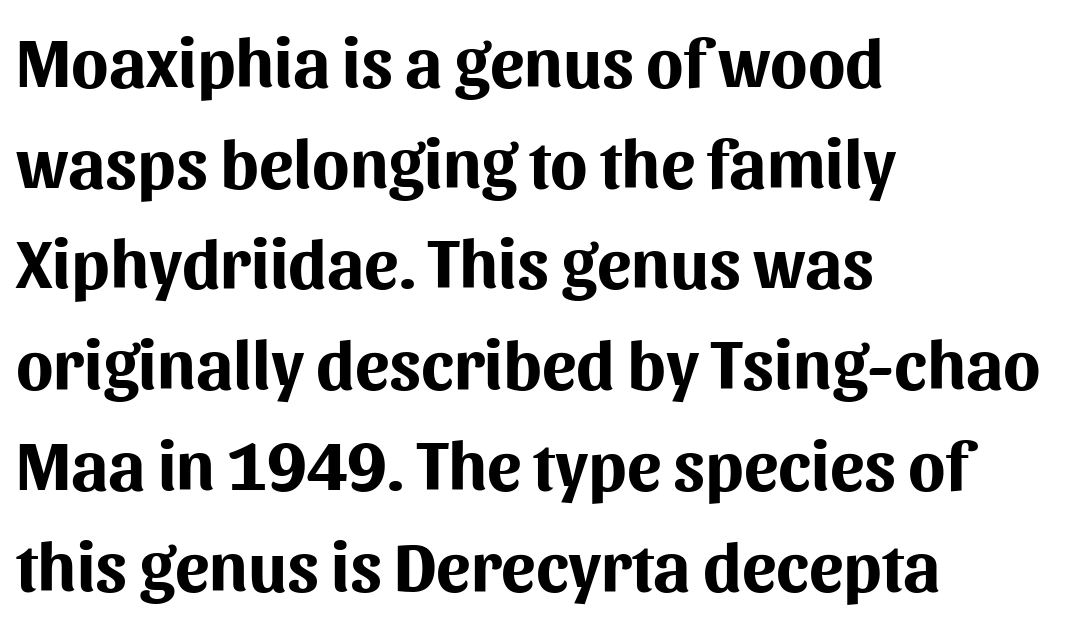
The image shows 69 px bold sans-serif type, upright; set left-aligned, normal line spacing (1.46x), normal letter spacing, not underlined; medium stroke contrast and a medium x-height.
